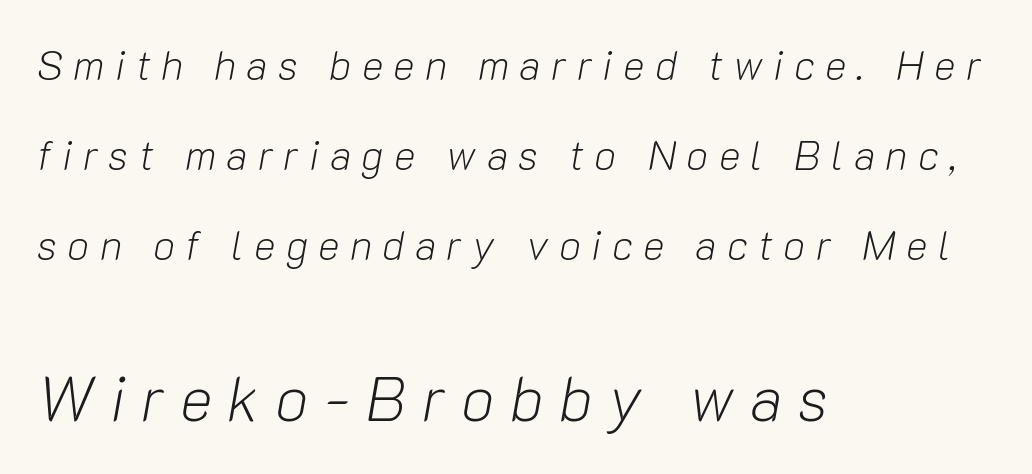
No word sits above an underline. Layout note: lines flush left. You could only call the tracking loose — the letters float apart. The characters are drawn with everyday or finer stroke widths.
